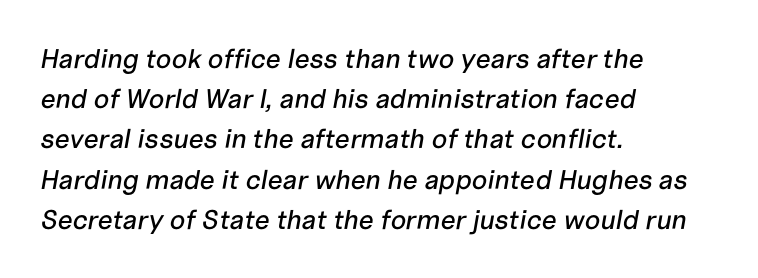
Q: Is the text italic (slanted)? A: Yes, it leans right by about 10 degrees.
Q: Is the text underlined? A: No.
Q: How is the paragraph aligned? A: Left-aligned.
Q: Is the spacing between letters normal or unusually wide? A: Normal.
Q: Is the spacing between lines tight, normal or loose? A: Normal.
